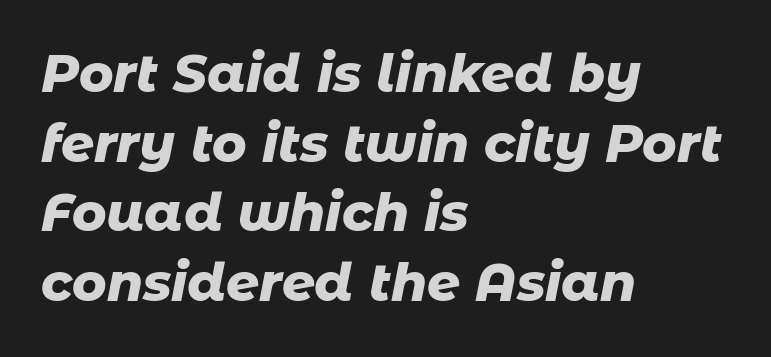
Q: Is the text bold? A: Yes.
Q: Is the text italic (slanted)? A: Yes, it leans right by about 11 degrees.
Q: Is the text underlined? A: No.
Q: How is the paragraph aligned? A: Left-aligned.
Q: Is the spacing between letters normal or unusually wide? A: Normal.
Q: Is the spacing between lines tight, normal or loose? A: Normal.
Q: Width (condensed, normal, or wide)? A: Normal.
Q: Stroke contrast? A: Low.
Q: x-height? A: Medium.
Q: Monospaced? A: No.
